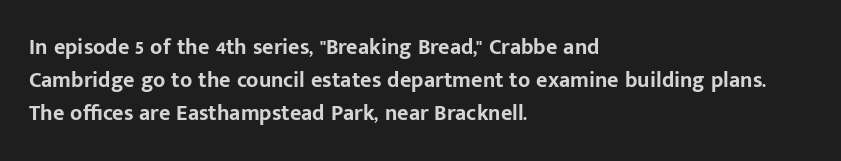
Q: Is the text bold? A: Yes.
Q: Is the text italic (slanted)? A: No, it is upright.
Q: Is the text underlined? A: No.
Q: How is the paragraph aligned? A: Left-aligned.
Q: Is the spacing between letters normal or unusually wide? A: Normal.
Q: Is the spacing between lines tight, normal or loose? A: Normal.
